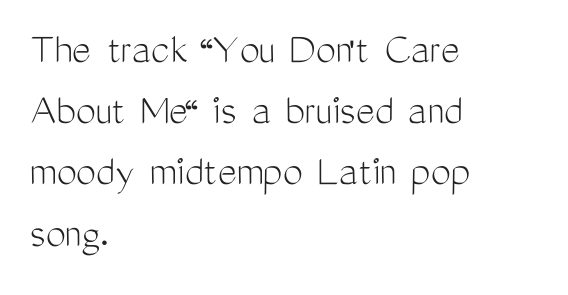
Q: Is the text bold? A: No.
Q: Is the text italic (slanted)? A: No, it is upright.
Q: Is the typeface a serif or a sans-serif typeface? A: Sans-serif.
Q: Is the text underlined? A: No.
Q: How is the paragraph aligned? A: Left-aligned.
Q: Is the spacing between letters normal or unusually wide? A: Normal.
Q: Is the spacing between lines tight, normal or loose? A: Normal.
Q: Width (condensed, normal, or wide)? A: Condensed.
Q: Stroke contrast? A: Medium.
Q: x-height? A: Medium.
Q: Monospaced? A: No.
